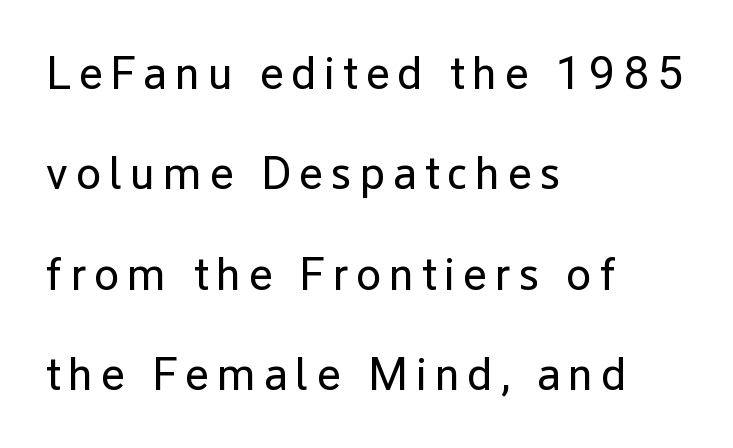
The image shows 46 px regular-weight sans-serif type, upright; set left-aligned, loose line spacing (2.18x), not underlined; low stroke contrast and a medium x-height.
